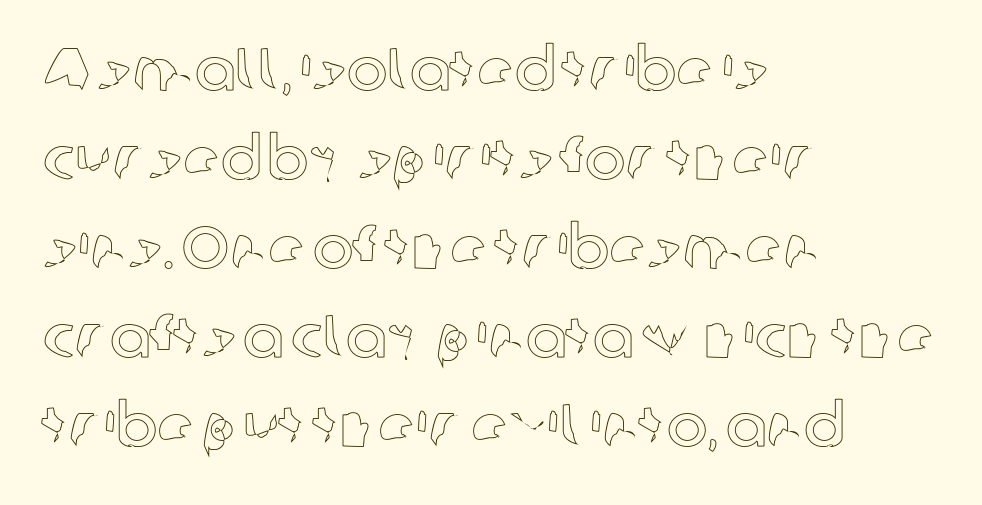
{"italic": "no", "width": "normal", "x_height": "medium", "monospaced": "no", "underline": "no", "align": "left", "line_spacing": "normal", "line_spacing_ratio": 1.46, "letter_spacing": "normal", "letter_spacing_em": 0.0, "glyph_px": 61}
